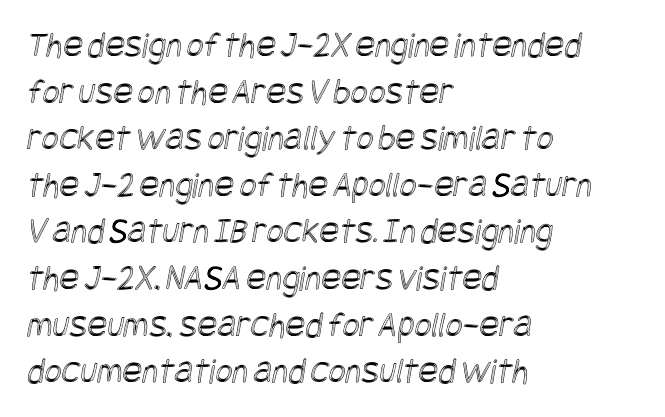
The image shows 37 px condensed type; set left-aligned, normal line spacing (1.26x), normal letter spacing, not underlined; a large x-height.
